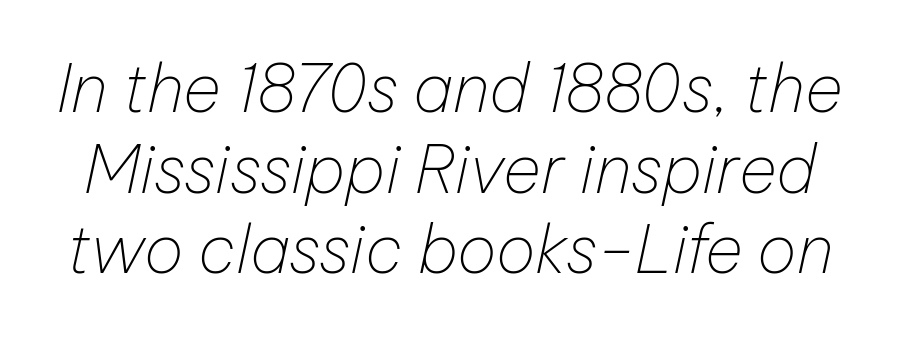
Is the type slanted? Yes — the strokes lean at a clear angle. Each row of text sits above clean, open space. The typesetting does not lean heavy: it is not bold. Characters follow at the spacing the type designer built in. Looks like regular typesetting: each glyph gets only the width it needs.
